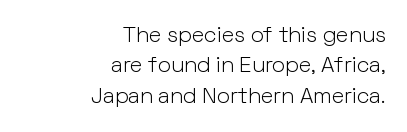
Q: Is the text bold? A: No.
Q: Is the text italic (slanted)? A: No, it is upright.
Q: Is the text underlined? A: No.
Q: How is the paragraph aligned? A: Right-aligned.
Q: Is the spacing between letters normal or unusually wide? A: Normal.
Q: Is the spacing between lines tight, normal or loose? A: Normal.
